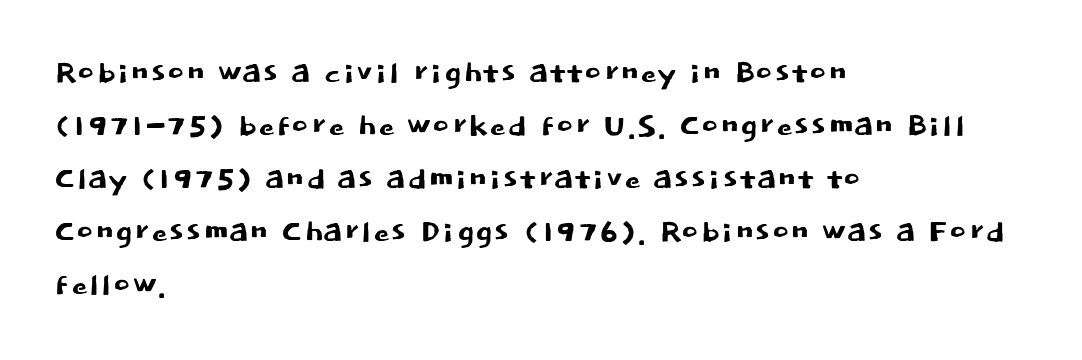
Q: Is the text italic (slanted)? A: No, it is upright.
Q: Is the typeface a serif or a sans-serif typeface? A: Sans-serif.
Q: Is the text underlined? A: No.
Q: How is the paragraph aligned? A: Left-aligned.
Q: Is the spacing between letters normal or unusually wide? A: Normal.
Q: Is the spacing between lines tight, normal or loose? A: Normal.
Q: Width (condensed, normal, or wide)? A: Normal.
Q: Stroke contrast? A: Low.
Q: x-height? A: Large.
Q: Monospaced? A: No.
